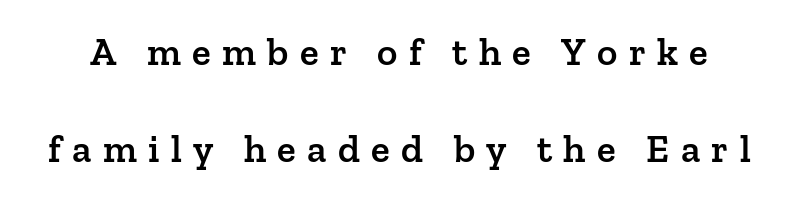
Spacing verdict: proportional, widths tailored to each character. A typesetter would call this leading open, well beyond the default. Only glyphs here, with clear space below each row. This sample uses a serif face. Summary of weight: moderately heavy, a semibold.
